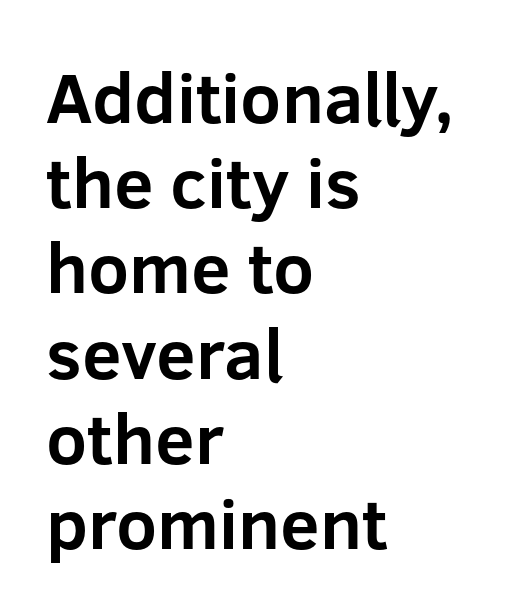
The rendering uses natural spacing where letterforms have individual widths. In terms of letterspacing, this is plain default setting. The font family rendered here belongs to the sans-serif group. Summary of weight: heavy, a full bold. The strip under each line holds only bare page. Typeset ragged right — the left edge is the straight one.
